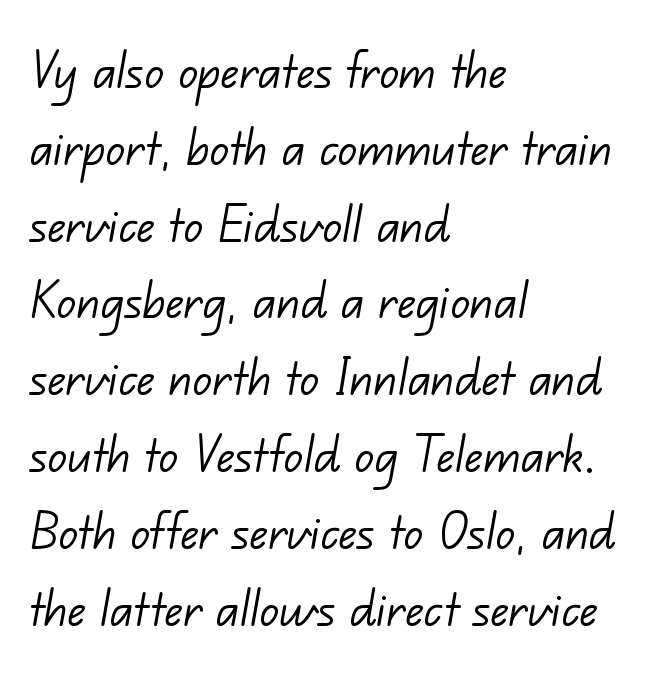
The image shows 60 px light sans-serif type; set left-aligned, normal line spacing (1.28x), normal letter spacing, not underlined; low stroke contrast and a small x-height.
